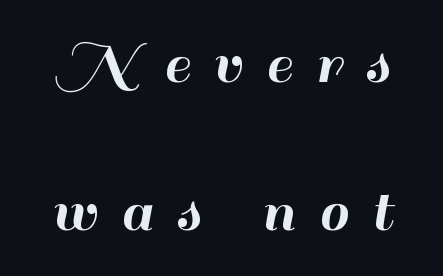
Words float on clear page, feet unadorned. A typesetter would call this heavily tracked-out type. The block of text is sparse from top to bottom, with ample space between rows.
